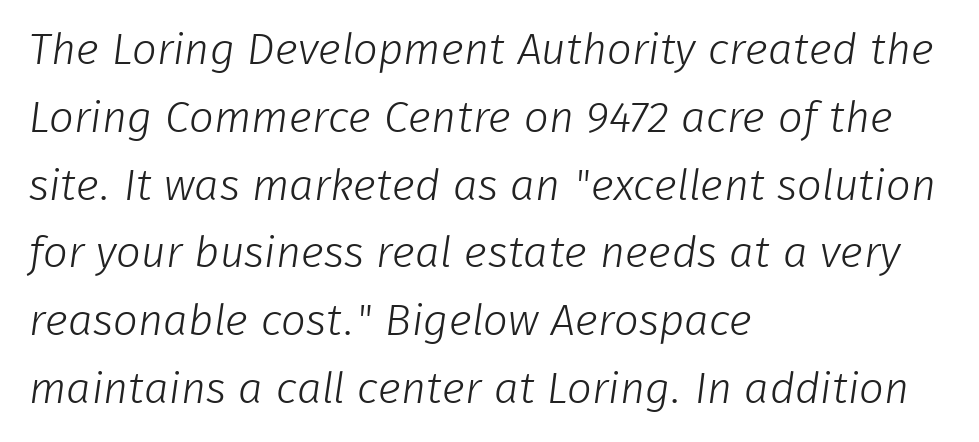
The image shows 44 px light sans-serif type; set left-aligned, normal line spacing (1.54x), normal letter spacing, not underlined; low stroke contrast and a medium x-height.
